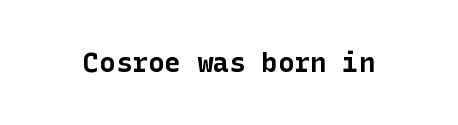
Q: Is the text bold? A: Yes.
Q: Is the text italic (slanted)? A: No, it is upright.
Q: Is the text underlined? A: No.
Q: Is the spacing between letters normal or unusually wide? A: Normal.
